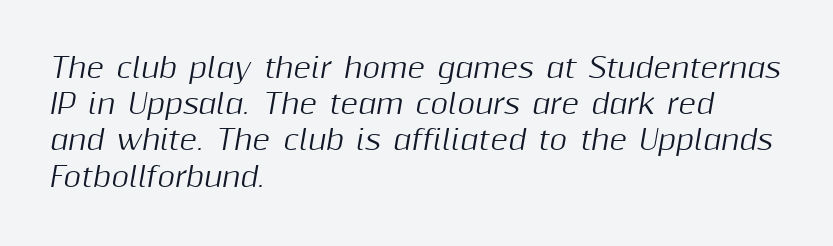
An italicized treatment has been applied to the whole sample. If you drew a ruler down the left edge, every line would touch it. Beneath every word, the page is bare. In terms of leading, this rendering sits right in the middle.
